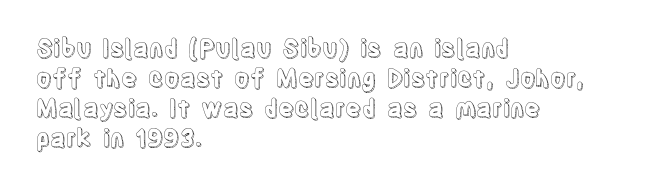
The image shows 24 px text type, upright; set left-aligned, normal line spacing (1.25x), normal letter spacing, not underlined.
